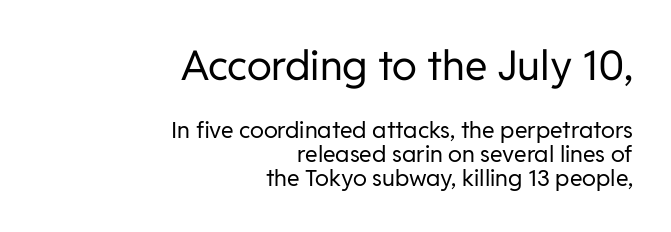
Typeset ragged left — the right edge is the straight one. No chunkiness to these letters — they're not bold. Each letter keeps its own natural width here, so spacing adapts to shape. Any mark beneath the type? The region is blank. The type sits square on the baseline with zero lean. Here the glyphs are tracked normally, forming tight word shapes.
